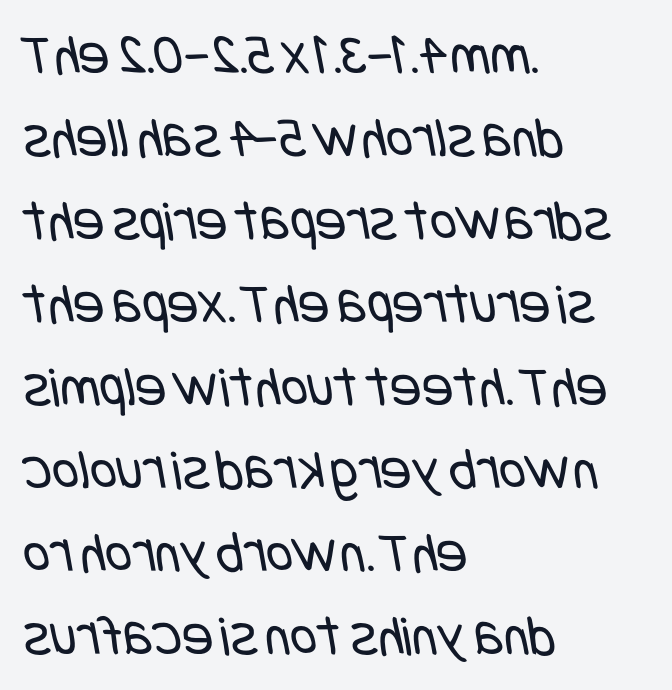
{"serif": "no", "bold": "no", "weight": "regular", "width": "condensed", "stroke_contrast": "low", "x_height": "large", "underline": "no", "align": "left", "line_spacing": "normal", "line_spacing_ratio": 1.43, "letter_spacing": "normal", "letter_spacing_em": 0.0, "glyph_px": 58}
